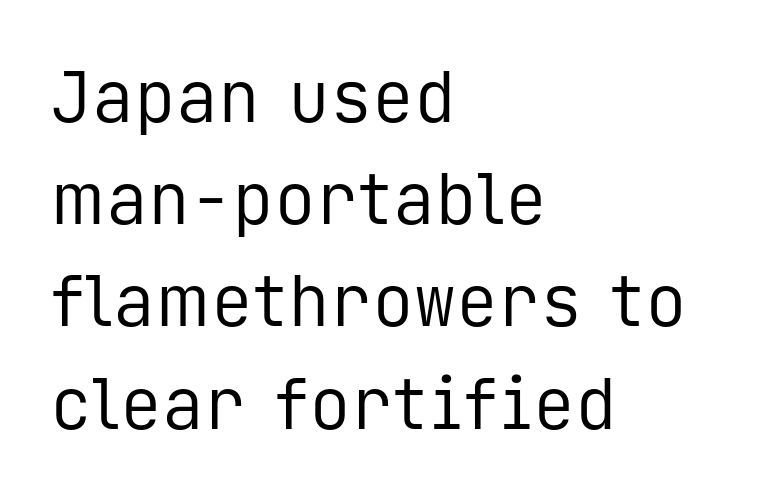
Interline gaps are of average width in this sample. Line starts are locked; line ends wander. Is this a fixed-width face? Yes — each glyph sits in an identical cell. The face used here is rendered with its standard letterfit.
